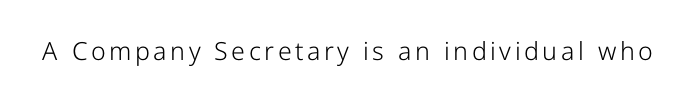
{"italic": "no", "bold": "no", "underline": "no", "glyph_px": 25}
